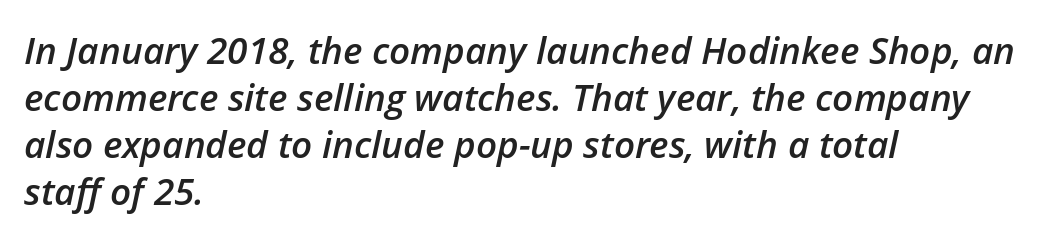
Q: Is the text bold? A: Semi-bold.
Q: Is the text italic (slanted)? A: Yes, it leans right by about 12 degrees.
Q: Is the text underlined? A: No.
Q: How is the paragraph aligned? A: Left-aligned.
Q: Is the spacing between letters normal or unusually wide? A: Normal.
Q: Is the spacing between lines tight, normal or loose? A: Normal.
Q: Width (condensed, normal, or wide)? A: Normal.
Q: Stroke contrast? A: Low.
Q: x-height? A: Medium.
Q: Monospaced? A: No.
